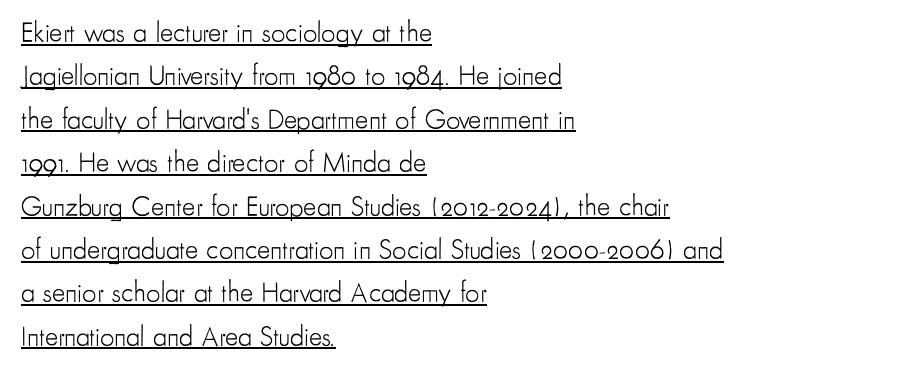
Compared with typical body copy, the letter spacing here is the same. Does the leading feel generous? No, just average. Each letter keeps its own natural width here, so spacing adapts to shape. Emphasis is given by a line drawn under the lettering.
